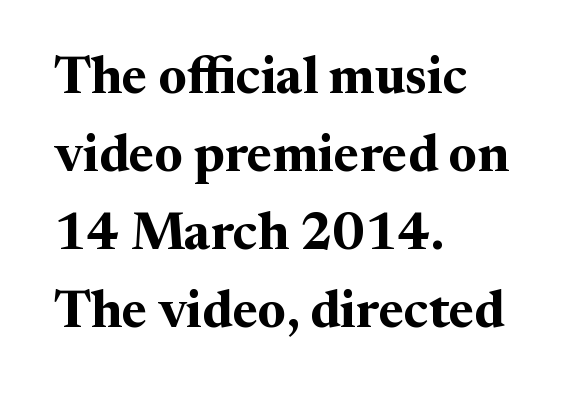
{"serif": "yes", "italic": "no", "bold": "yes", "weight": "bold", "width": "normal", "stroke_contrast": "medium", "x_height": "medium", "monospaced": "no", "underline": "no", "align": "left", "line_spacing": "normal", "line_spacing_ratio": 1.5, "letter_spacing": "normal", "letter_spacing_em": 0.0, "glyph_px": 52}
